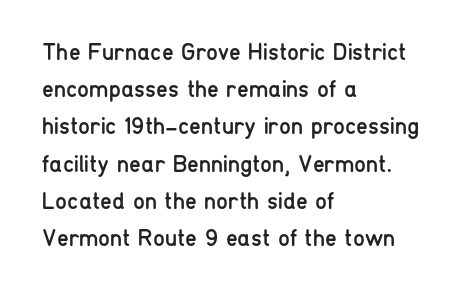
{"italic": "no", "bold": "no", "underline": "no", "align": "left", "line_spacing": "normal", "line_spacing_ratio": 1.55, "letter_spacing": "normal", "letter_spacing_em": 0.0, "glyph_px": 24}
